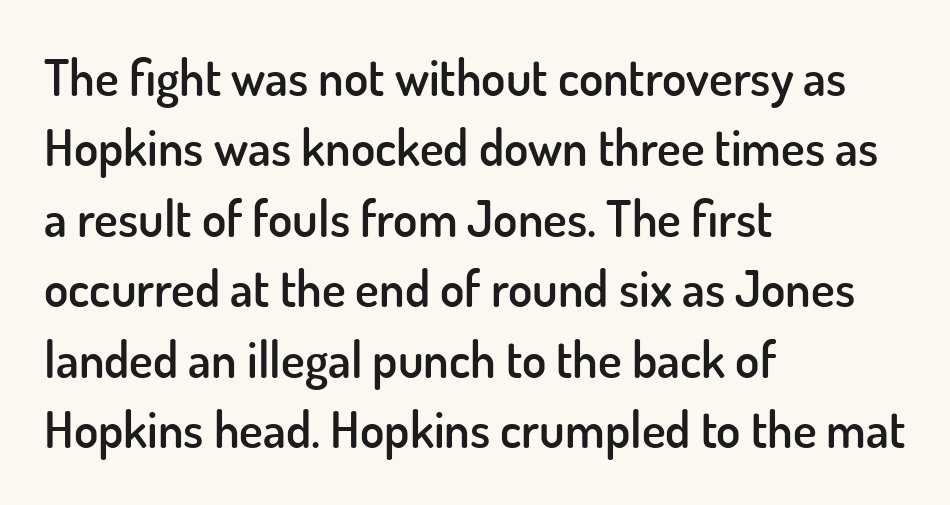
The image shows 50 px semibold sans-serif type, upright; set left-aligned, normal line spacing (1.41x), normal letter spacing, not underlined; low stroke contrast and a small x-height.
